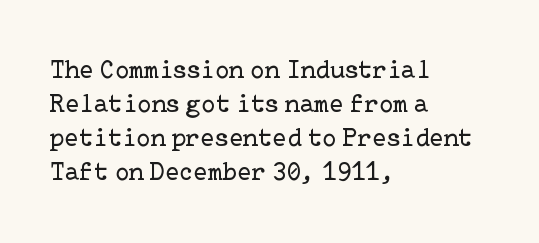
Q: Is the text bold? A: No.
Q: Is the text italic (slanted)? A: No, it is upright.
Q: Is the text underlined? A: No.
Q: How is the paragraph aligned? A: Left-aligned.
Q: Is the spacing between letters normal or unusually wide? A: Normal.
Q: Is the spacing between lines tight, normal or loose? A: Normal.
